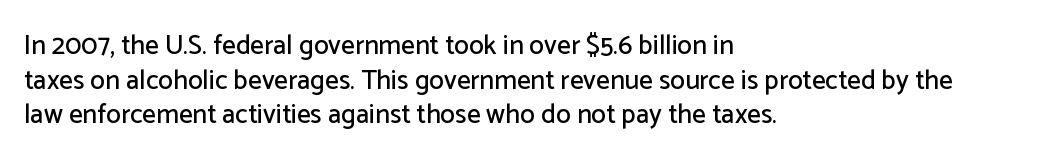
{"italic": "no", "underline": "no", "align": "left", "line_spacing": "normal", "line_spacing_ratio": 1.28, "letter_spacing": "normal", "letter_spacing_em": 0.0, "glyph_px": 27}
